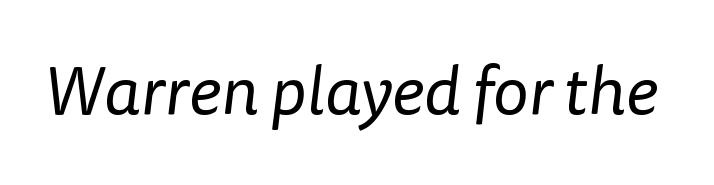
The image shows 68 px regular-weight sans-serif type; set normal letter spacing, not underlined; low stroke contrast and a medium x-height.
